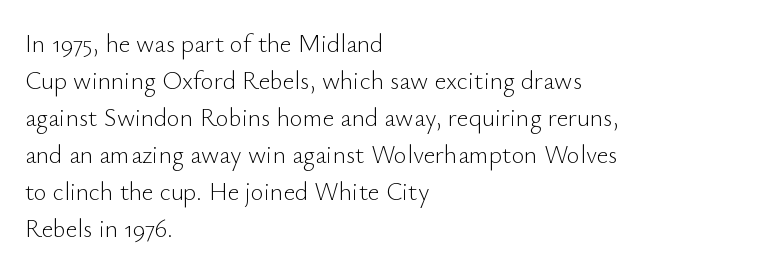
The image shows 25 px text type, upright; set left-aligned, normal line spacing (1.48x), normal letter spacing, not underlined.
